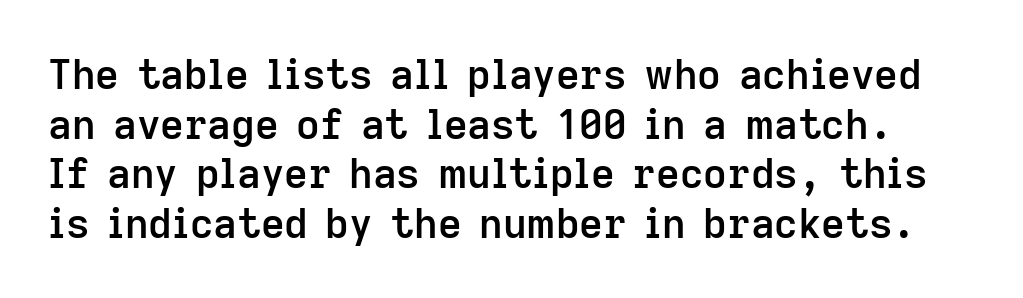
Q: Is the text bold? A: Semi-bold.
Q: Is the text italic (slanted)? A: No, it is upright.
Q: Is the typeface a serif or a sans-serif typeface? A: Sans-serif.
Q: Is the text underlined? A: No.
Q: Is the spacing between letters normal or unusually wide? A: Normal.
Q: Width (condensed, normal, or wide)? A: Normal.
Q: Stroke contrast? A: Low.
Q: x-height? A: Medium.
Q: Monospaced? A: No.
